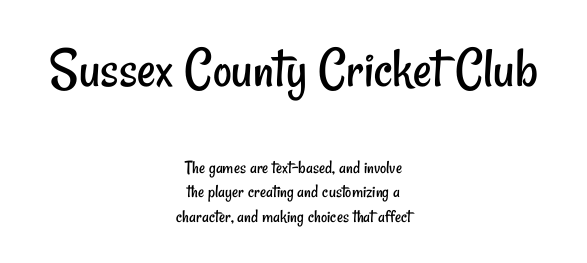
A student would call this center alignment; a typographer would say set centered. Stroke terminals: plain, sans-serif. This block has exactly the height ordinary leading produces. The gap between lines stays unmarked. Think of a printed novel: that variable character pitch is what you see here. Visually, the top section dominates because its glyphs are scaled up.
